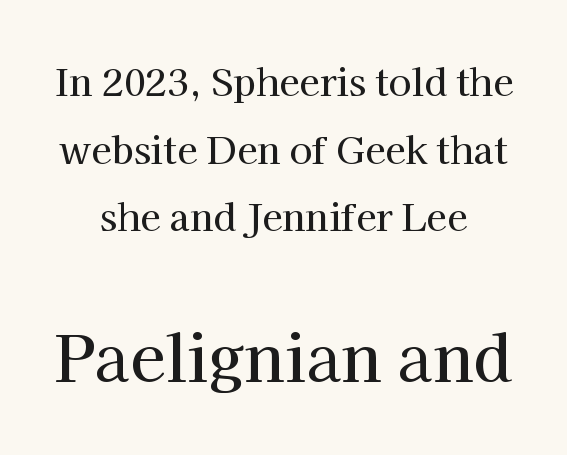
The image shows 64 px serif type, upright; set centered, line spacing 1.83x, normal letter spacing, not underlined; the second (bottom) block is 1.73x larger; high stroke contrast and a medium x-height.
